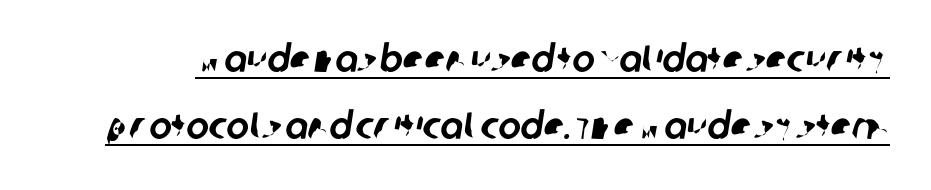
Q: Is the typeface a serif or a sans-serif typeface? A: Sans-serif.
Q: Is the text underlined? A: Yes.
Q: Is the spacing between letters normal or unusually wide? A: Normal.
Q: Width (condensed, normal, or wide)? A: Normal.
Q: Stroke contrast? A: Low.
Q: x-height? A: Large.
Q: Monospaced? A: No.
